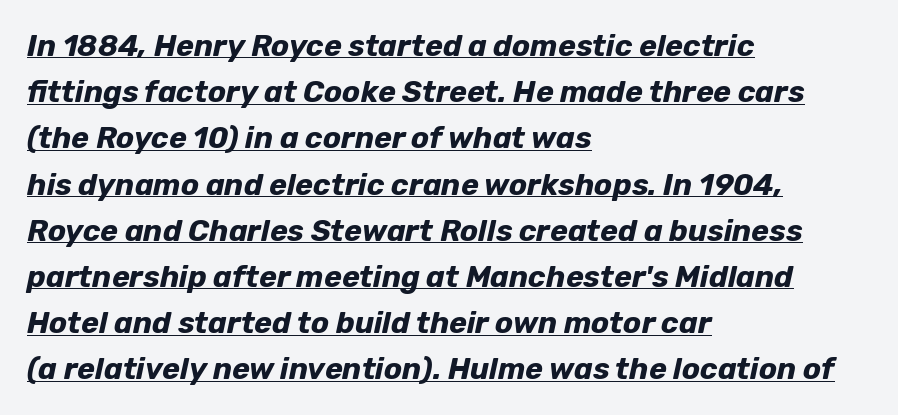
{"italic": "yes", "lean": "right", "slant_degrees": 12, "bold": "yes", "weight": "bold", "width": "normal", "stroke_contrast": "low", "x_height": "medium", "monospaced": "no", "underline": "yes", "align": "left", "line_spacing": "normal", "line_spacing_ratio": 1.54, "letter_spacing": "normal", "letter_spacing_em": 0.0, "glyph_px": 30}
